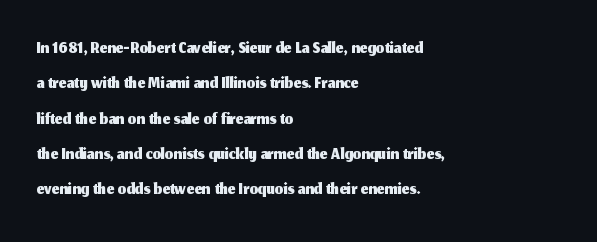
{"italic": "no", "underline": "no", "align": "left", "line_spacing": "normal", "line_spacing_ratio": 1.31, "letter_spacing": "normal", "letter_spacing_em": 0.0, "glyph_px": 27}
